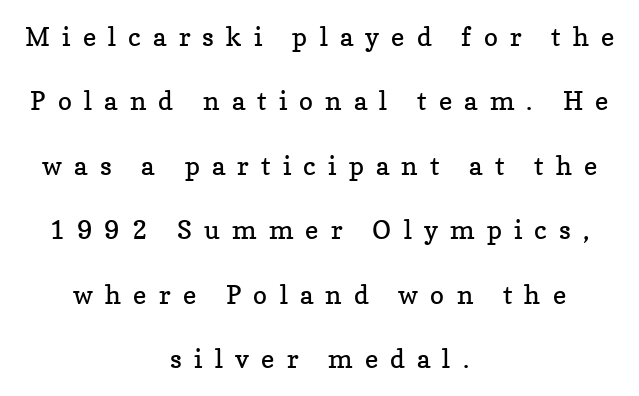
The image shows 26 px text type, upright; set centered, loose line spacing (2.48x), unusually wide letter spacing (+0.47 em), not underlined.
